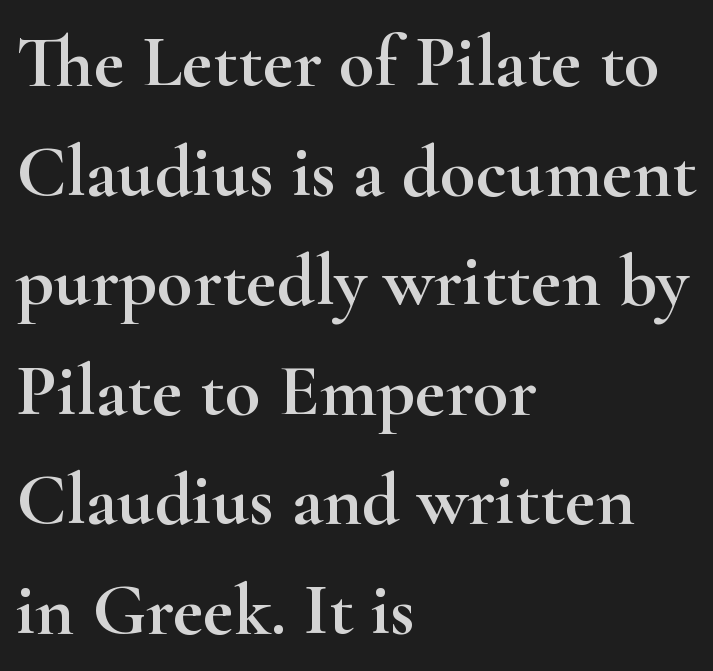
Honestly, there is no underline to notice here at all. To sum up the face: it has serifs. Interline gaps are of average width in this sample. Where is the straight margin? On the left. The passage shown is typed in a proportional face where columns would drift. Posture: straight, roman, zero tilt.
